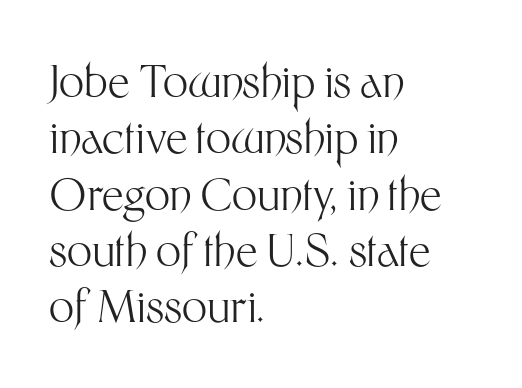
Nobody touched the tracking dial on this one. The face used here is proportionally spaced, like ordinary book or web type. Does the leading feel generous? No, just average. Regarding serifs, this sample does without them. Descenders hang freely into open space.
